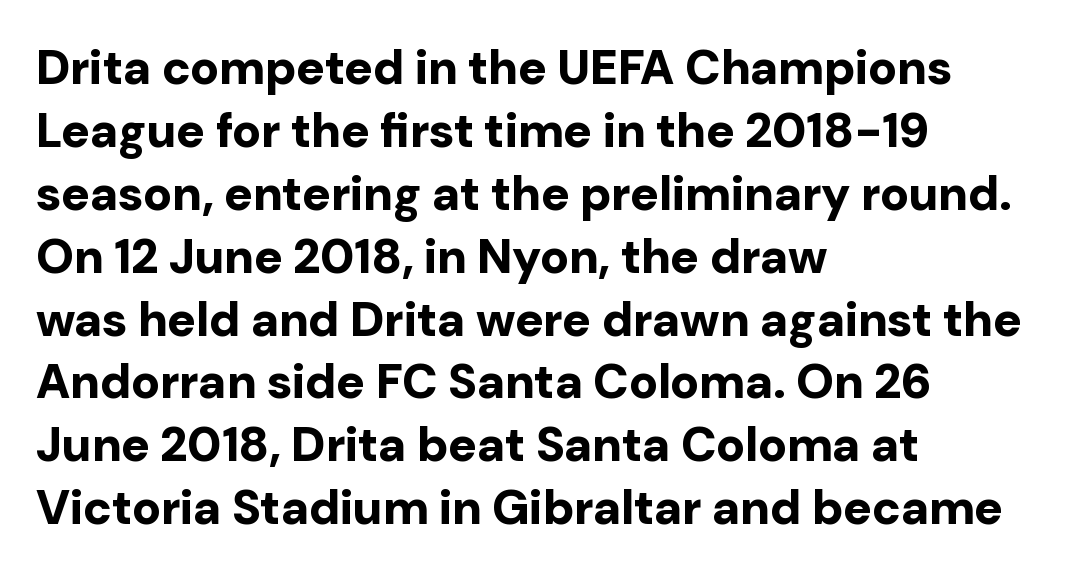
Glance below the letters and you will spot only blank space. Is the block centered? No — it sits flush against the left margin. Short note: letters normally spaced. Each letter keeps its own natural width here, so spacing adapts to shape.
